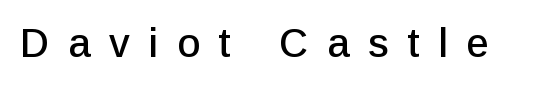
A typesetter would mark this as roman, not italic. Underlining? Definitely not there. What stands out about the letter spacing? Its width — letters are far apart. Is this a fixed-width face? No — the glyphs have proportional, varying widths. This is sans-serif lettering, the kind often seen on screens and signage.
